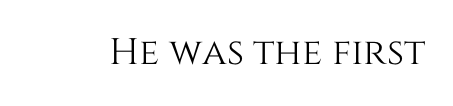
The image shows 37 px text type, upright; set normal letter spacing, not underlined; medium stroke contrast and a large x-height.
